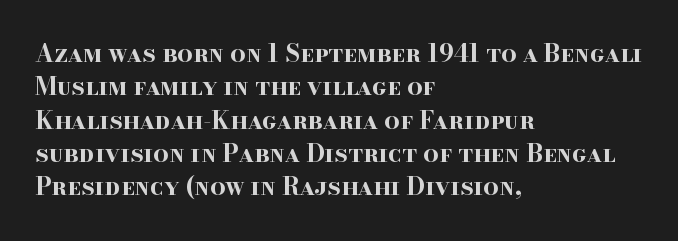
Q: Is the text bold? A: Yes.
Q: Is the text italic (slanted)? A: No, it is upright.
Q: Is the text underlined? A: No.
Q: How is the paragraph aligned? A: Left-aligned.
Q: Is the spacing between letters normal or unusually wide? A: Normal.
Q: Is the spacing between lines tight, normal or loose? A: Normal.
